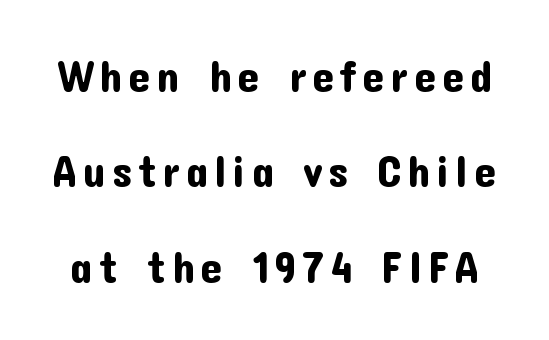
Character widths vary here, with narrow letters taking less room than wide ones. The text was rendered using a sans face with plain stroke endings. This block would shrink considerably if given ordinary leading; it's expanded now. This rendering features lettering with no underline. These lines were composed using upright roman letters.
